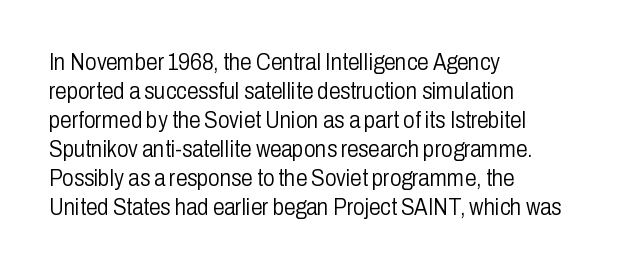
{"italic": "no", "bold": "no", "underline": "no", "align": "left", "line_spacing": "normal", "line_spacing_ratio": 1.26, "letter_spacing": "normal", "letter_spacing_em": 0.0, "glyph_px": 23}
